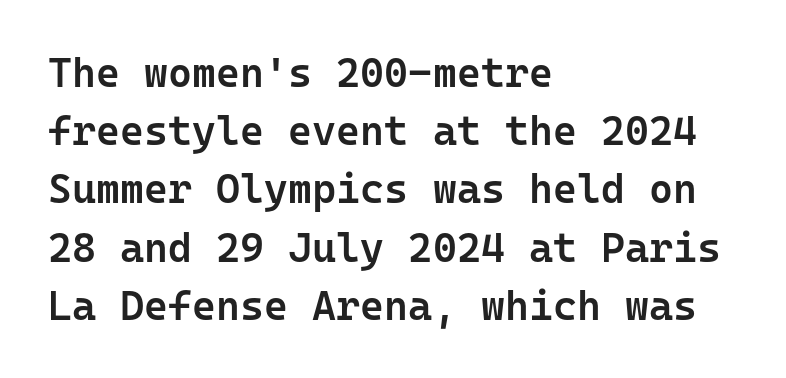
Horizontally, the lines are justified to the leading edge only. Posture: straight, roman, zero tilt. Honestly, the letter spacing is just normal — you wouldn't notice it. Here the designer chose a console-style face with uniform glyph widths.
